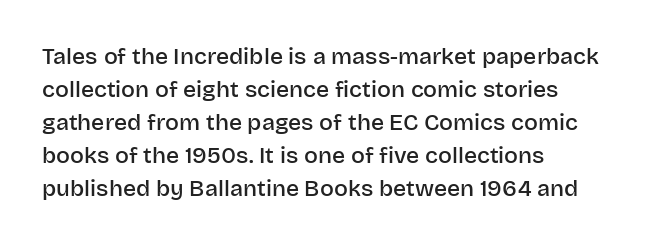
Q: Is the text bold? A: Semi-bold.
Q: Is the text italic (slanted)? A: No, it is upright.
Q: Is the text underlined? A: No.
Q: How is the paragraph aligned? A: Left-aligned.
Q: Is the spacing between letters normal or unusually wide? A: Normal.
Q: Is the spacing between lines tight, normal or loose? A: Normal.
